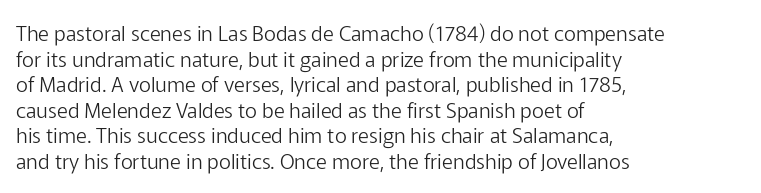
Q: Is the text bold? A: No.
Q: Is the text italic (slanted)? A: No, it is upright.
Q: Is the text underlined? A: No.
Q: How is the paragraph aligned? A: Left-aligned.
Q: Is the spacing between letters normal or unusually wide? A: Normal.
